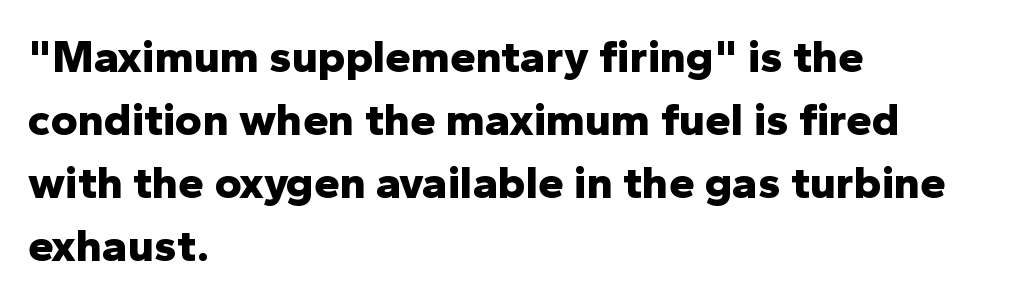
Q: Is the text bold? A: Yes.
Q: Is the text italic (slanted)? A: No, it is upright.
Q: Is the typeface a serif or a sans-serif typeface? A: Sans-serif.
Q: Is the text underlined? A: No.
Q: How is the paragraph aligned? A: Left-aligned.
Q: Is the spacing between letters normal or unusually wide? A: Normal.
Q: Is the spacing between lines tight, normal or loose? A: Normal.
Q: Width (condensed, normal, or wide)? A: Normal.
Q: Stroke contrast? A: Low.
Q: x-height? A: Medium.
Q: Monospaced? A: No.
